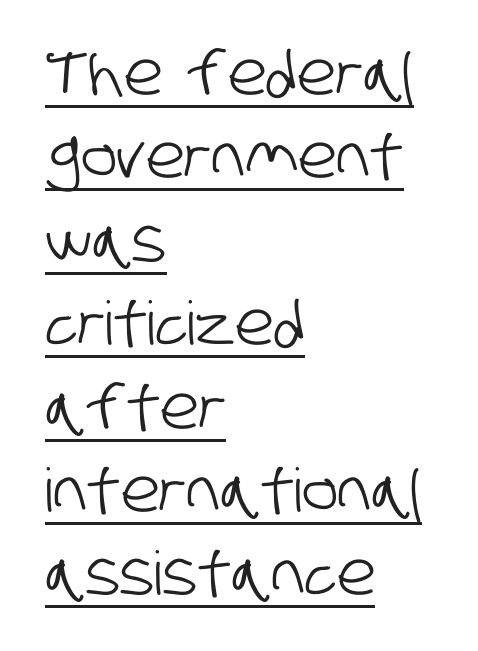
The image shows 60 px condensed sans-serif type; set left-aligned, normal line spacing (1.39x), normal letter spacing, underlined; low stroke contrast and a large x-height.
